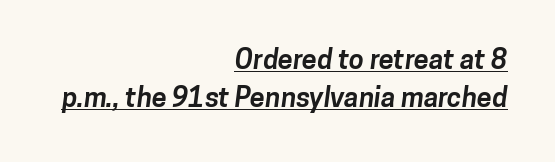
Is there much room between lines? A standard amount, neither cramped nor airy. Short and long lines alike share a common ending point at right. The glyphs have the mass of a bold cut. Is there an underline? Yes — a line sits under the letters. Caption: standard tracking, unaltered.
